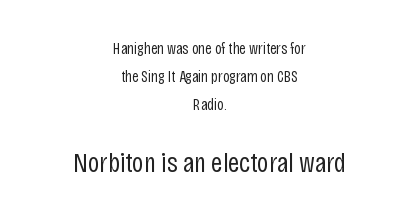
{"serif": "no", "italic": "no", "bold": "no", "weight": "regular", "width": "condensed", "stroke_contrast": "low", "x_height": "large", "monospaced": "no", "underline": "no", "align": "center", "line_spacing_ratio": 1.75, "letter_spacing": "normal", "letter_spacing_em": 0.0, "larger_block": "second", "size_ratio": 1.75, "glyph_px": 28}
